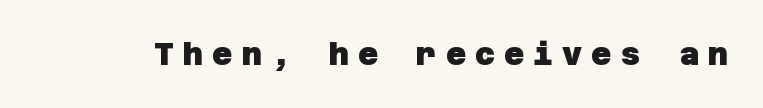
Q: Is the text bold? A: Yes.
Q: Is the typeface a serif or a sans-serif typeface? A: Sans-serif.
Q: Is the text underlined? A: No.
Q: Is the spacing between letters normal or unusually wide? A: Unusually wide.
Q: Width (condensed, normal, or wide)? A: Normal.
Q: Stroke contrast? A: Low.
Q: x-height? A: Large.
